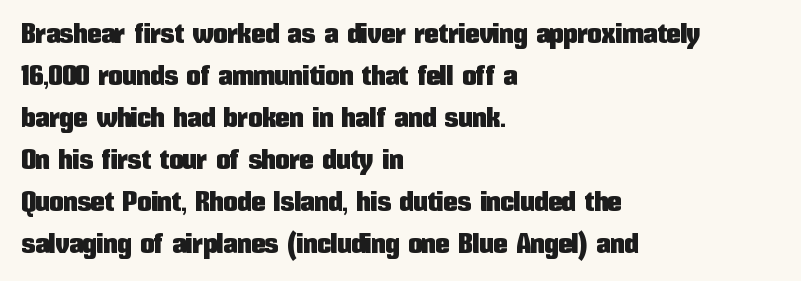
The image shows 28 px condensed sans-serif type, upright; set left-aligned, normal line spacing (1.5x), normal letter spacing, not underlined; low stroke contrast and a medium x-height.
